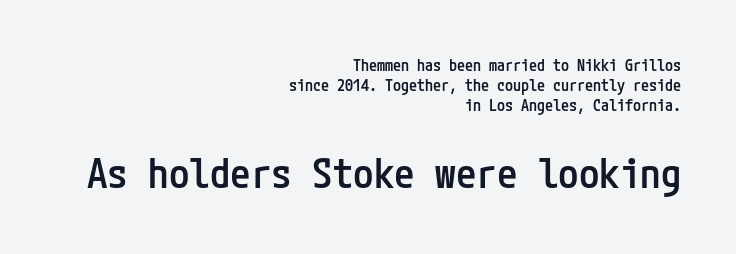
{"serif": "no", "italic": "no", "bold": "semi", "weight": "semibold", "width": "condensed", "stroke_contrast": "low", "x_height": "medium", "underline": "no", "align": "right", "line_spacing_ratio": 1.24, "letter_spacing": "normal", "letter_spacing_em": 0.0, "larger_block": "second", "size_ratio": 2.56, "glyph_px": 41}
